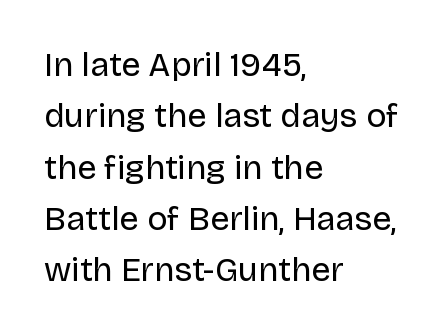
{"serif": "no", "italic": "no", "bold": "no", "weight": "regular", "width": "normal", "stroke_contrast": "low", "x_height": "large", "monospaced": "no", "underline": "no", "align": "left", "line_spacing": "normal", "line_spacing_ratio": 1.51, "letter_spacing": "normal", "letter_spacing_em": 0.0, "glyph_px": 34}
